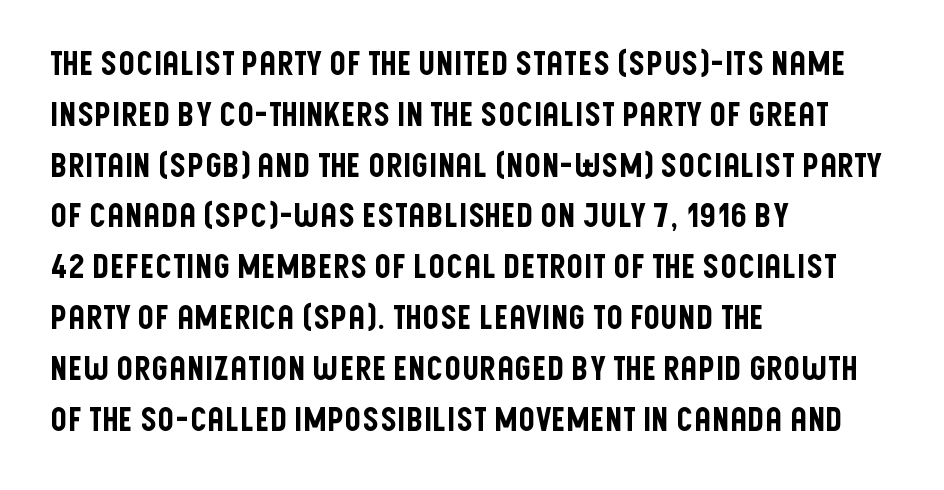
Q: Is the text italic (slanted)? A: No, it is upright.
Q: Is the typeface a serif or a sans-serif typeface? A: Sans-serif.
Q: Is the text underlined? A: No.
Q: How is the paragraph aligned? A: Left-aligned.
Q: Is the spacing between letters normal or unusually wide? A: Normal.
Q: Is the spacing between lines tight, normal or loose? A: Normal.
Q: Width (condensed, normal, or wide)? A: Condensed.
Q: Stroke contrast? A: Low.
Q: x-height? A: Large.
Q: Monospaced? A: No.
